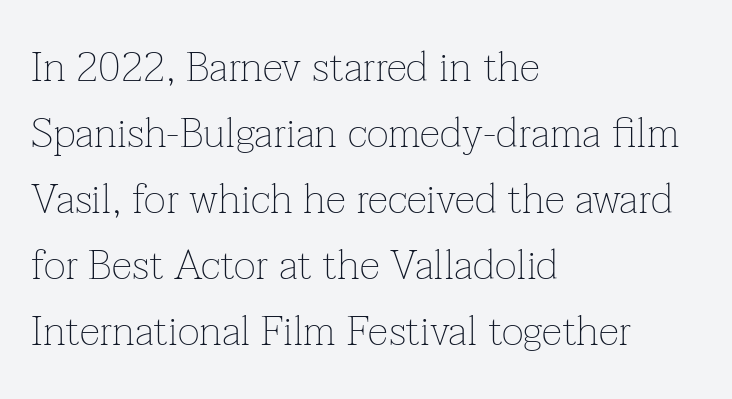
Italic: no, the glyphs are upright roman. Rows of type keep a routine distance in the vertical direction. The baseline area is clear. Spacing verdict: proportional, widths tailored to each character. Compared with a typical body face, this is equally light or lighter still.
